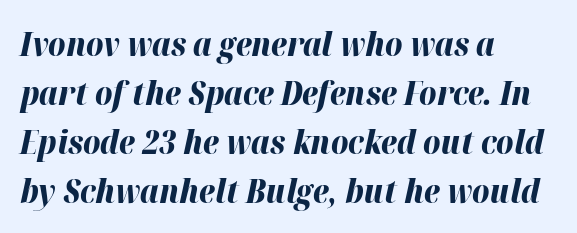
The image shows 33 px bold type, italic (leaning right); set left-aligned, normal line spacing (1.48x), normal letter spacing, not underlined; high stroke contrast and a medium x-height.
